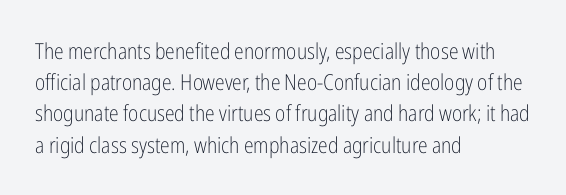
{"italic": "no", "bold": "no", "underline": "no", "align": "left", "line_spacing": "normal", "line_spacing_ratio": 1.42, "letter_spacing": "normal", "letter_spacing_em": 0.0, "glyph_px": 22}
